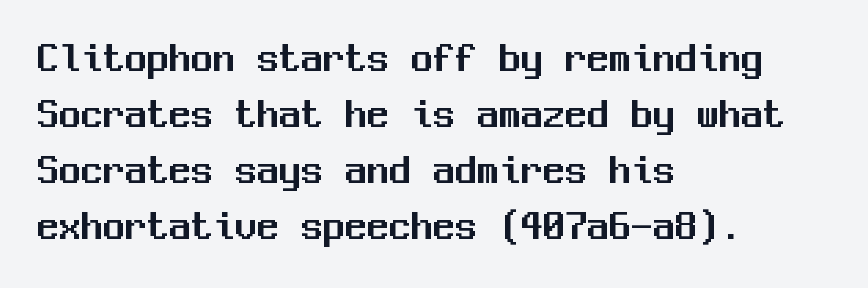
The image shows 44 px sans-serif type, upright, monospaced; set left-aligned, normal line spacing (1.27x), normal letter spacing, not underlined; medium stroke contrast and a medium x-height.
